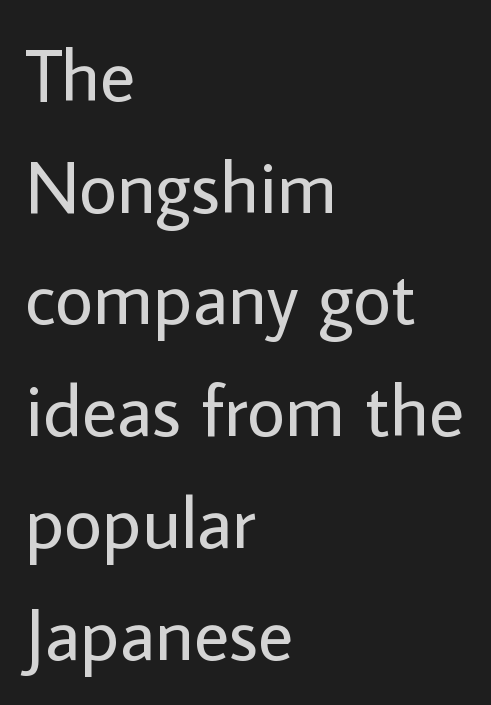
The image shows 74 px regular-weight sans-serif type, upright; set left-aligned, normal line spacing (1.51x), normal letter spacing, not underlined; low stroke contrast and a medium x-height.
